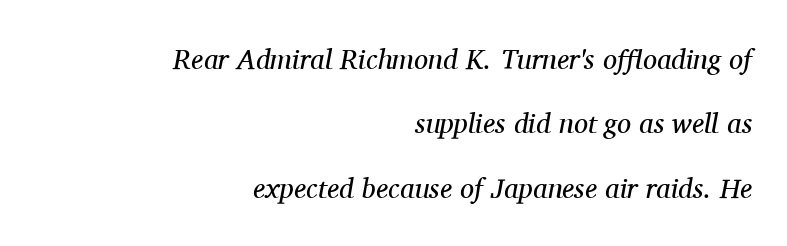
Q: Is the text bold? A: No.
Q: Is the text italic (slanted)? A: Yes, it leans right by about 11 degrees.
Q: Is the typeface a serif or a sans-serif typeface? A: Serif.
Q: Is the text underlined? A: No.
Q: How is the paragraph aligned? A: Right-aligned.
Q: Is the spacing between letters normal or unusually wide? A: Normal.
Q: Is the spacing between lines tight, normal or loose? A: Loose.
Q: Width (condensed, normal, or wide)? A: Normal.
Q: Stroke contrast? A: Medium.
Q: x-height? A: Medium.
Q: Monospaced? A: No.
